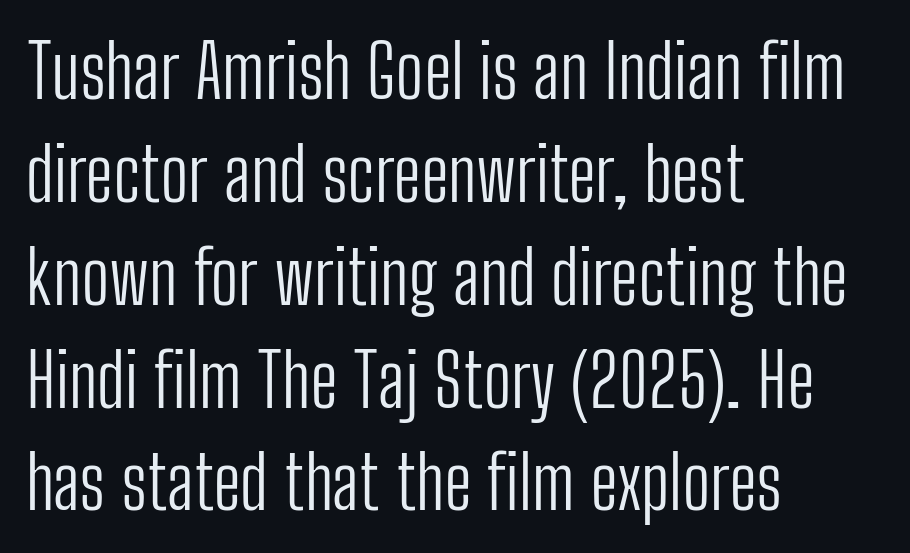
The image shows 74 px light, condensed sans-serif type, upright; set left-aligned, normal line spacing (1.39x), normal letter spacing, not underlined; low stroke contrast and a medium x-height.
